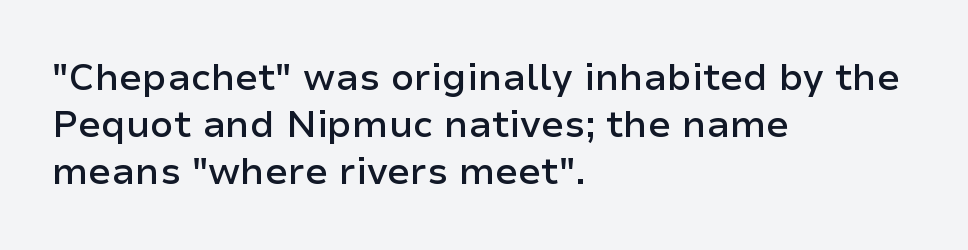
The image shows 37 px semibold sans-serif type, upright; set left-aligned, normal line spacing (1.27x), normal letter spacing, not underlined; low stroke contrast and a medium x-height.
